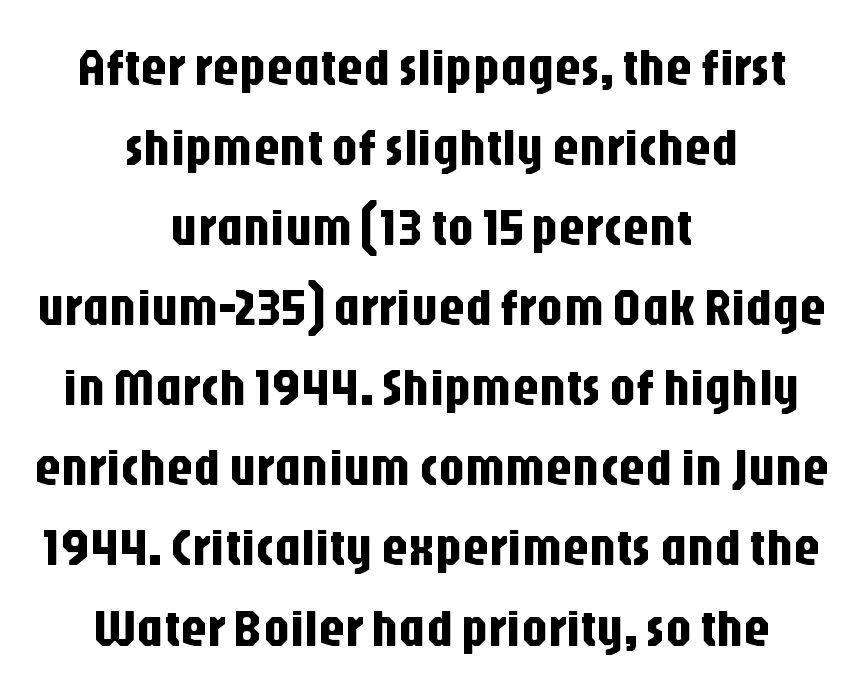
{"serif": "no", "italic": "no", "width": "condensed", "stroke_contrast": "low", "x_height": "large", "monospaced": "no", "underline": "no", "align": "center", "line_spacing": "normal", "line_spacing_ratio": 1.54, "letter_spacing": "normal", "letter_spacing_em": 0.0, "glyph_px": 52}
